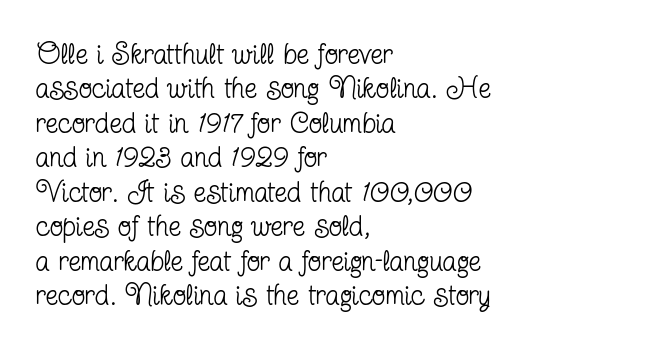
Regarding serifs, this sample has them. Style check: upright. Caption: standard tracking, unaltered. Each letter keeps its own natural width here, so spacing adapts to shape.
